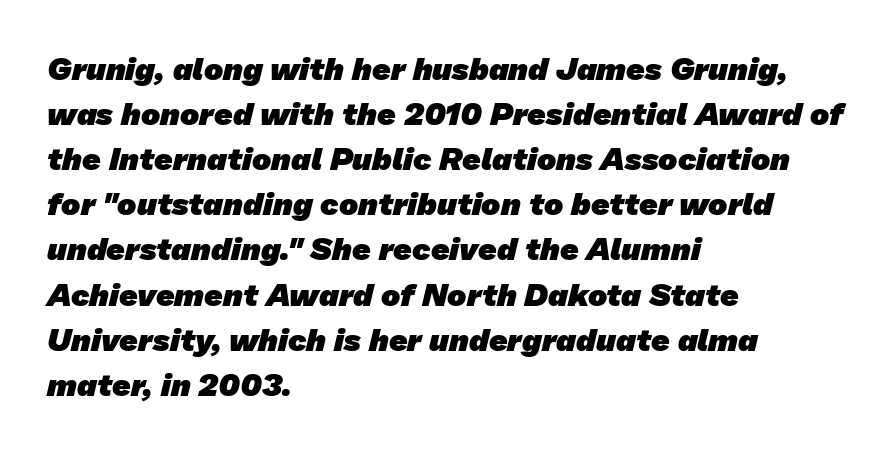
The image shows 32 px heavy sans-serif type; set left-aligned, normal line spacing (1.41x), normal letter spacing, not underlined; low stroke contrast and a medium x-height.
